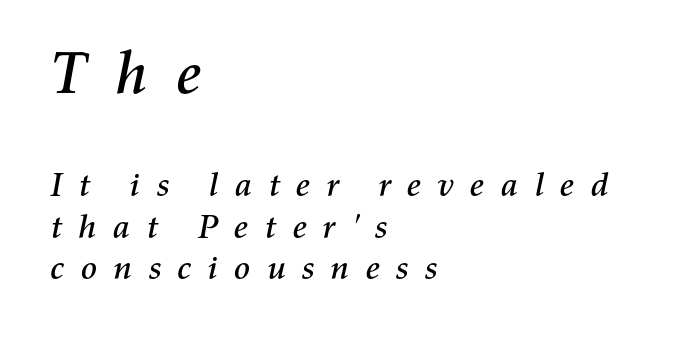
The image shows 60 px text type, italic (leaning right); set left-aligned, line spacing 1.22x, unusually wide letter spacing (+0.43 em), not underlined; the first (top) block is 1.76x larger; medium stroke contrast and a medium x-height.
